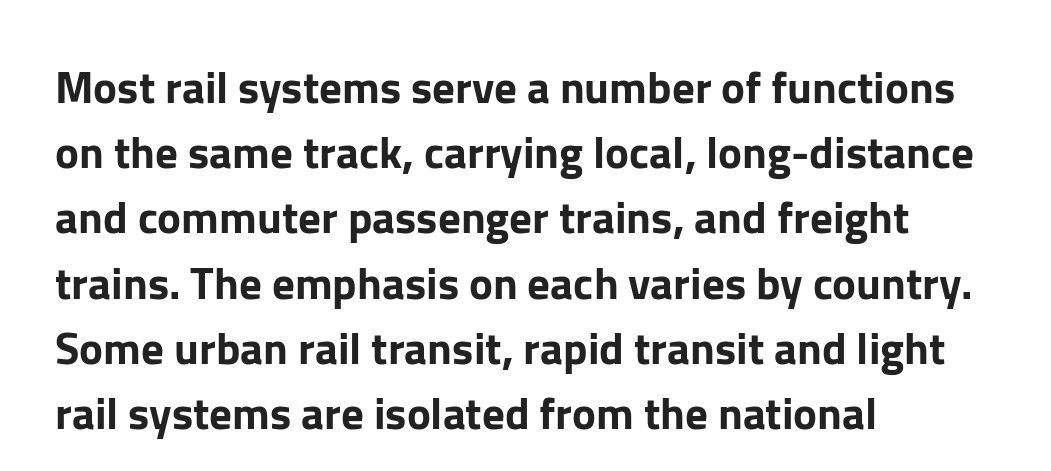
The image shows 45 px sans-serif type, upright; set left-aligned, normal line spacing (1.45x), normal letter spacing, not underlined; low stroke contrast and a medium x-height.
